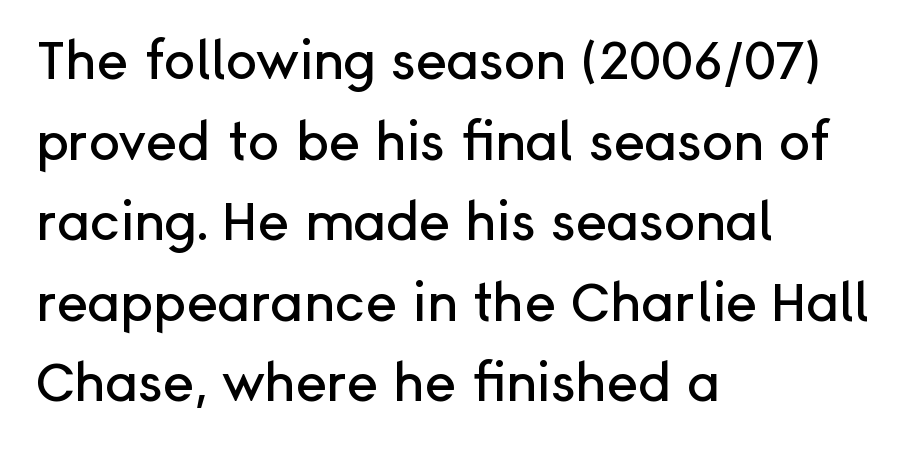
The image shows 53 px sans-serif type, upright; set left-aligned, normal line spacing (1.52x), normal letter spacing, not underlined; low stroke contrast and a medium x-height.
